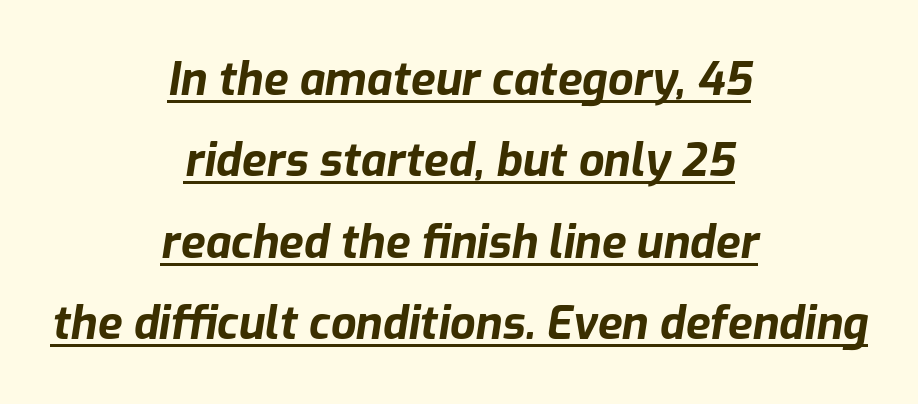
Q: Is the text bold? A: Yes.
Q: Is the text italic (slanted)? A: Yes, it leans right by about 9 degrees.
Q: Is the text underlined? A: Yes.
Q: How is the paragraph aligned? A: Centered.
Q: Is the spacing between letters normal or unusually wide? A: Normal.
Q: Width (condensed, normal, or wide)? A: Normal.
Q: Stroke contrast? A: Low.
Q: x-height? A: Medium.
Q: Monospaced? A: No.
